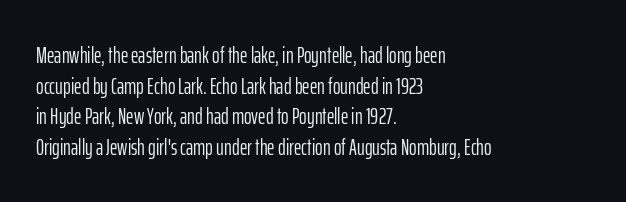
The image shows 23 px text type, upright; set left-aligned, normal line spacing (1.33x), normal letter spacing, not underlined.
